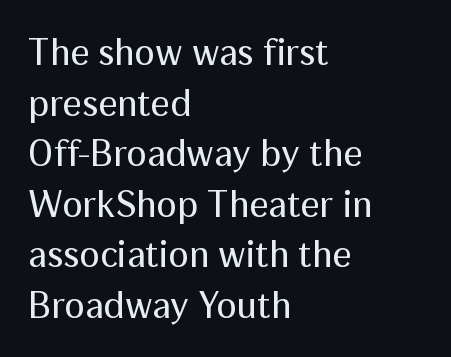
The image shows 38 px regular-weight sans-serif type, upright; set left-aligned, normal line spacing (1.33x), normal letter spacing, not underlined; medium stroke contrast and a medium x-height.
